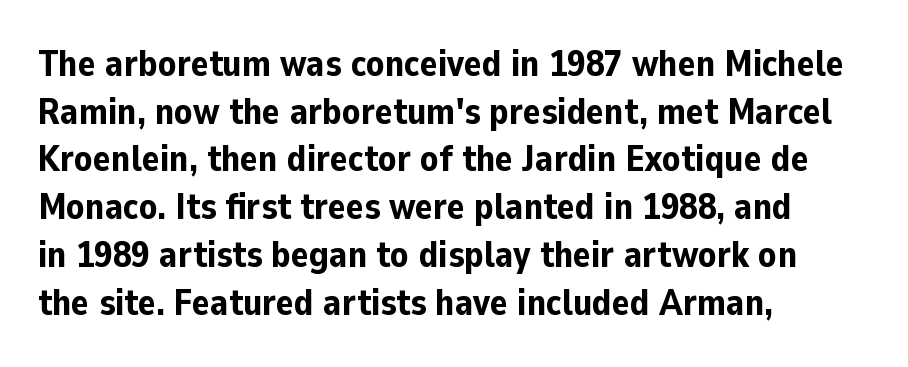
Q: Is the text bold? A: Yes.
Q: Is the text italic (slanted)? A: No, it is upright.
Q: Is the typeface a serif or a sans-serif typeface? A: Sans-serif.
Q: Is the text underlined? A: No.
Q: How is the paragraph aligned? A: Left-aligned.
Q: Is the spacing between letters normal or unusually wide? A: Normal.
Q: Is the spacing between lines tight, normal or loose? A: Normal.
Q: Width (condensed, normal, or wide)? A: Normal.
Q: Stroke contrast? A: Low.
Q: x-height? A: Medium.
Q: Monospaced? A: No.
